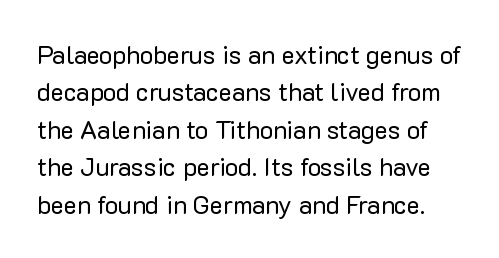
{"italic": "no", "bold": "no", "underline": "no", "line_spacing": "normal", "line_spacing_ratio": 1.5, "letter_spacing": "normal", "letter_spacing_em": 0.0, "glyph_px": 25}
